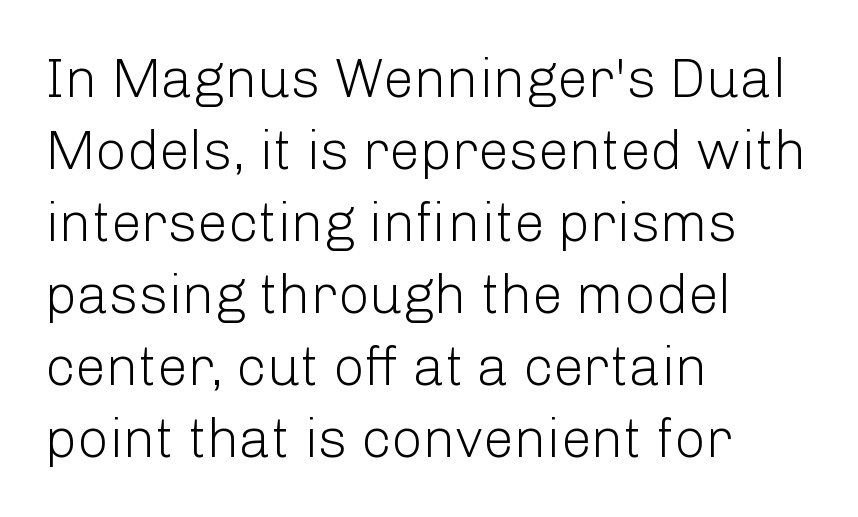
{"serif": "no", "italic": "no", "bold": "no", "weight": "light", "width": "normal", "stroke_contrast": "low", "x_height": "medium", "monospaced": "no", "underline": "no", "align": "left", "line_spacing": "normal", "line_spacing_ratio": 1.31, "letter_spacing": "normal", "letter_spacing_em": 0.0, "glyph_px": 55}
